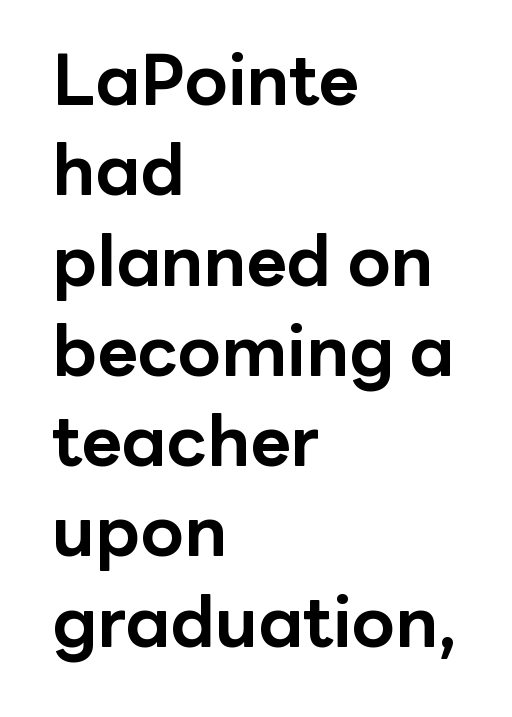
The vertical gap from one line to the next is medium. Short and long lines alike share a common starting point at left. Is this a sans? Yes — the strokes have no serifs. Upright lettering throughout. Descender tails drop into unmarked territory.
